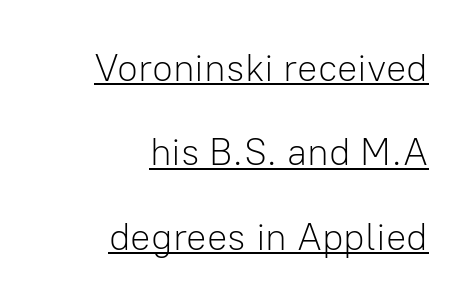
The image shows 38 px light sans-serif type, upright; set right-aligned, loose line spacing (2.22x), normal letter spacing, underlined; low stroke contrast and a medium x-height.
